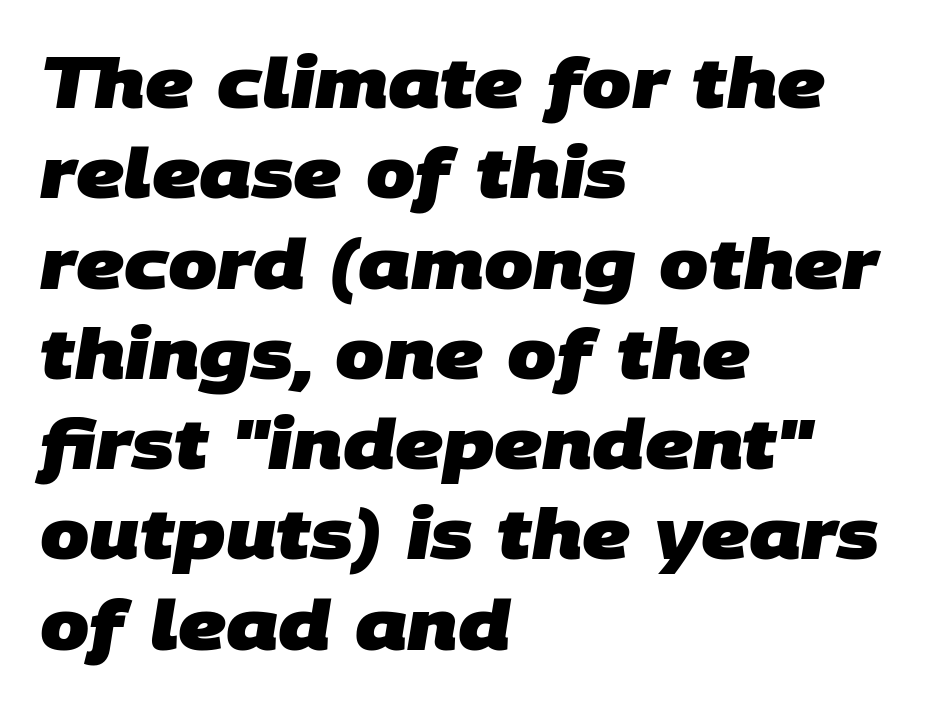
Q: Is the text bold? A: Yes.
Q: Is the typeface a serif or a sans-serif typeface? A: Sans-serif.
Q: Is the text underlined? A: No.
Q: How is the paragraph aligned? A: Left-aligned.
Q: Is the spacing between letters normal or unusually wide? A: Normal.
Q: Is the spacing between lines tight, normal or loose? A: Normal.
Q: Width (condensed, normal, or wide)? A: Normal.
Q: Stroke contrast? A: Low.
Q: x-height? A: Large.
Q: Monospaced? A: No.
